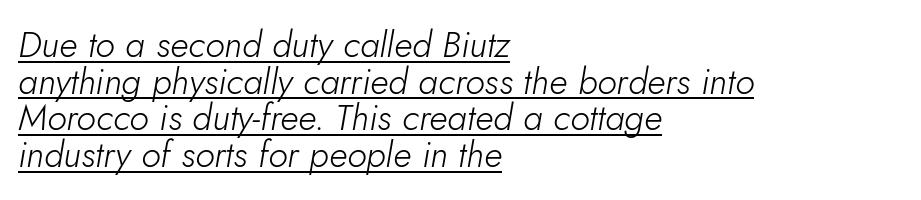
The image shows 36 px light type, italic (leaning right); set left-aligned, tight line spacing (1.02x), normal letter spacing, underlined; low stroke contrast and a small x-height.
